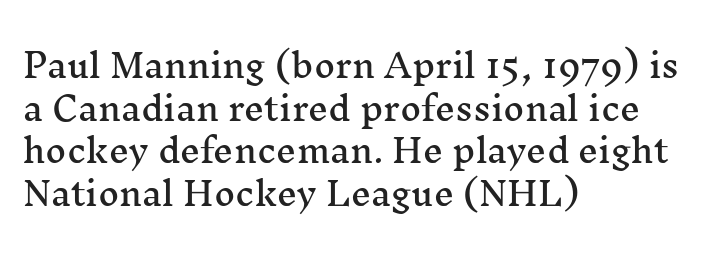
The type sits square on the baseline with zero lean. Here the designer chose a conventional face with non-uniform glyph widths. Small tapered or slab feet sit at the stroke ends, so this counts as serif. Caption: multi-line text, flush left, ragged right. Descenders hang freely into open space.
